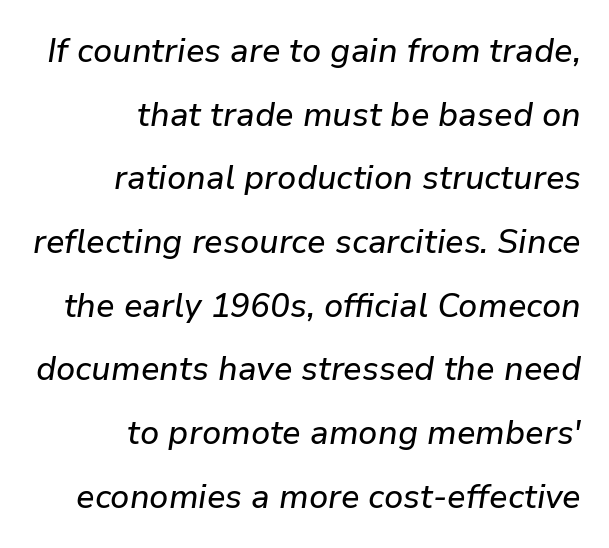
{"italic": "yes", "lean": "right", "slant_degrees": 9, "width": "normal", "stroke_contrast": "low", "x_height": "medium", "monospaced": "no", "underline": "no", "align": "right", "line_spacing": "loose", "line_spacing_ratio": 1.93, "letter_spacing": "normal", "letter_spacing_em": 0.0, "glyph_px": 33}
